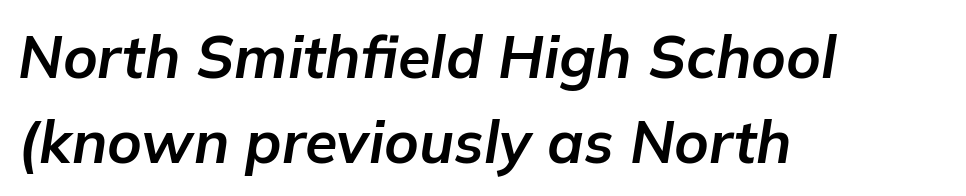
{"italic": "yes", "lean": "right", "slant_degrees": 9, "bold": "yes", "weight": "bold", "width": "normal", "stroke_contrast": "low", "x_height": "medium", "monospaced": "no", "underline": "no", "align": "left", "line_spacing": "normal", "line_spacing_ratio": 1.44, "letter_spacing": "normal", "letter_spacing_em": 0.0, "glyph_px": 59}
